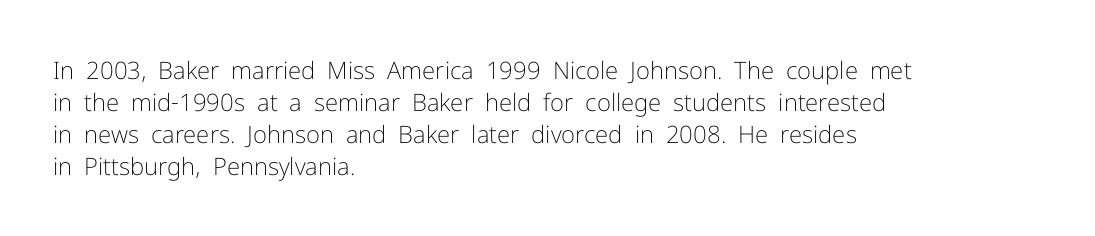
A bare baseline throughout the passage. Does the lettering tilt? It doesn't — this is upright. Leftover space on each line is placed entirely after the last word. Regarding leading, the lines here are spaced in the standard way. Inter-character spacing is left at the font's built-in metrics. Compared with a typical body face, this is equally light or lighter still.
